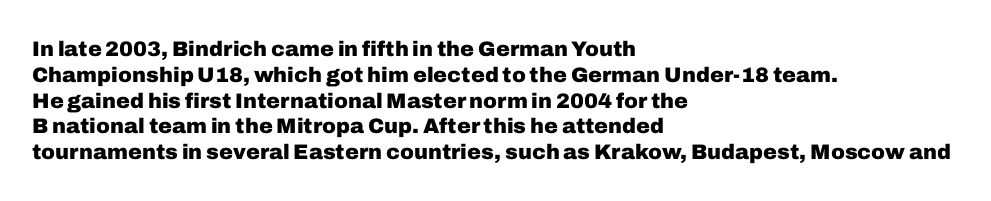
The letters stand upright; this is a roman face. Every row of glyphs begins at an identical x-position on the left. Between one letter and the next there's only the usual sliver of space. Caption: bold face, heavy strokes.
